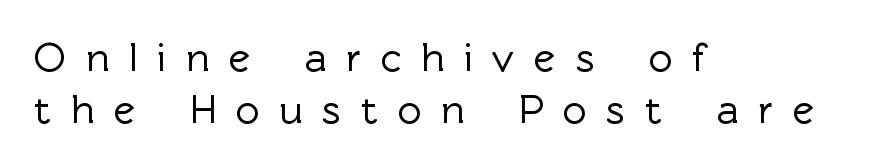
The image shows 41 px sans-serif type, upright; set left-aligned, normal line spacing (1.27x), unusually wide letter spacing (+0.48 em), not underlined; a medium x-height.
